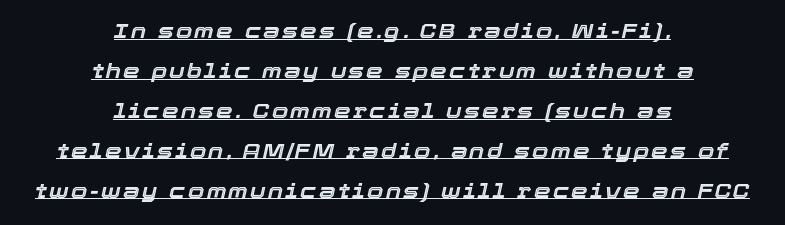
{"italic": "yes", "lean": "right", "slant_degrees": 12, "underline": "yes", "align": "center", "line_spacing": "loose", "line_spacing_ratio": 1.9, "glyph_px": 21}
